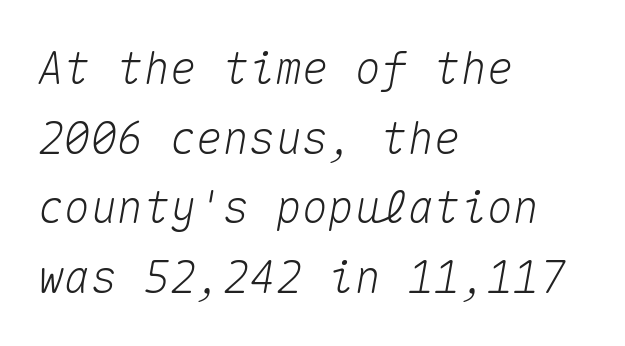
The image shows 44 px text type, italic (leaning right), monospaced; set left-aligned, normal line spacing (1.58x), normal letter spacing, not underlined; medium stroke contrast and a medium x-height.
